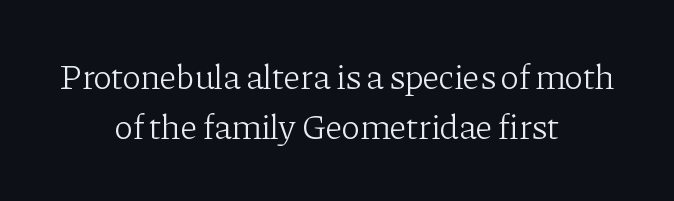
{"serif": "yes", "italic": "no", "bold": "no", "weight": "light", "width": "normal", "stroke_contrast": "low", "x_height": "medium", "monospaced": "no", "underline": "no", "align": "center", "line_spacing": "normal", "line_spacing_ratio": 1.43, "letter_spacing": "normal", "letter_spacing_em": 0.0, "glyph_px": 35}
